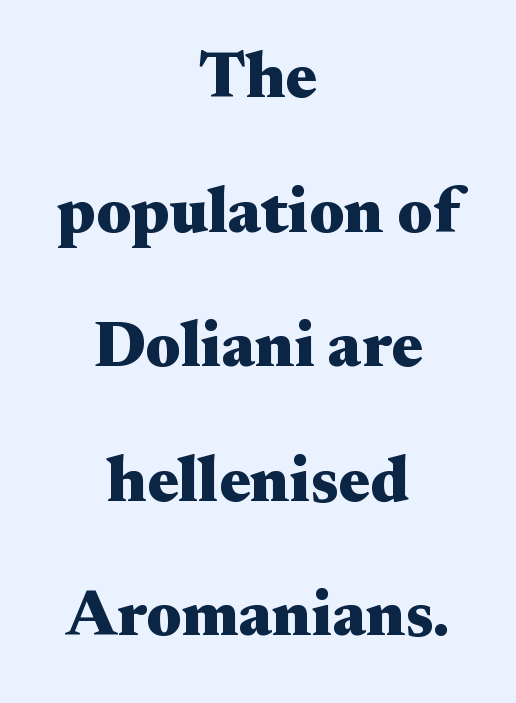
Q: Is the text bold? A: Yes.
Q: Is the text italic (slanted)? A: No, it is upright.
Q: Is the typeface a serif or a sans-serif typeface? A: Serif.
Q: Is the text underlined? A: No.
Q: How is the paragraph aligned? A: Centered.
Q: Is the spacing between letters normal or unusually wide? A: Normal.
Q: Is the spacing between lines tight, normal or loose? A: Loose.
Q: Width (condensed, normal, or wide)? A: Wide.
Q: Stroke contrast? A: Medium.
Q: x-height? A: Small.
Q: Monospaced? A: No.
